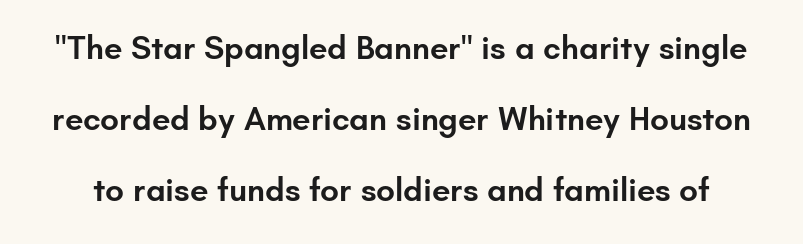
{"serif": "no", "italic": "no", "bold": "semi", "weight": "semibold", "width": "normal", "stroke_contrast": "low", "x_height": "small", "monospaced": "no", "underline": "no", "line_spacing": "loose", "line_spacing_ratio": 2.15, "letter_spacing": "normal", "letter_spacing_em": 0.0, "glyph_px": 33}
